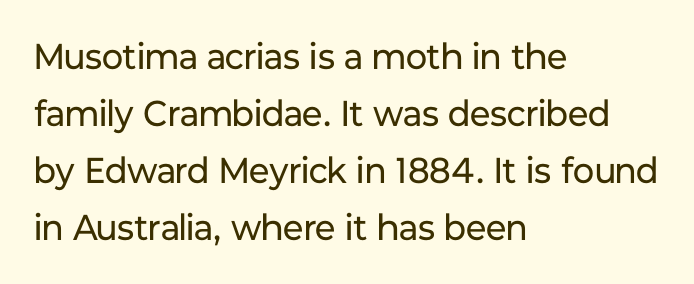
{"serif": "no", "italic": "no", "bold": "no", "weight": "regular", "width": "normal", "stroke_contrast": "low", "x_height": "medium", "monospaced": "no", "underline": "no", "align": "left", "line_spacing": "normal", "line_spacing_ratio": 1.58, "letter_spacing": "normal", "letter_spacing_em": 0.0, "glyph_px": 36}
